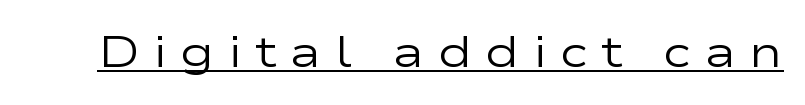
{"serif": "no", "italic": "no", "bold": "no", "weight": "regular", "width": "wide", "stroke_contrast": "low", "x_height": "medium", "monospaced": "no", "underline": "yes", "letter_spacing": "wide", "letter_spacing_em": 0.3, "glyph_px": 44}
